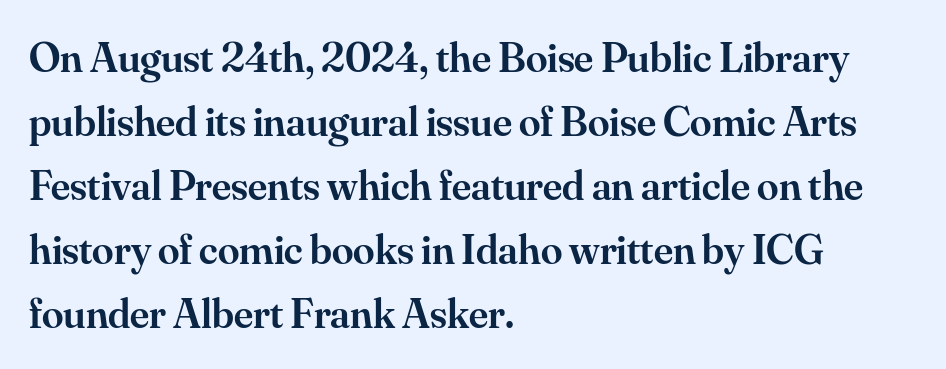
Q: Is the text bold? A: Semi-bold.
Q: Is the text italic (slanted)? A: No, it is upright.
Q: Is the typeface a serif or a sans-serif typeface? A: Serif.
Q: Is the text underlined? A: No.
Q: How is the paragraph aligned? A: Left-aligned.
Q: Is the spacing between letters normal or unusually wide? A: Normal.
Q: Is the spacing between lines tight, normal or loose? A: Normal.
Q: Width (condensed, normal, or wide)? A: Normal.
Q: Stroke contrast? A: Medium.
Q: x-height? A: Small.
Q: Monospaced? A: No.
